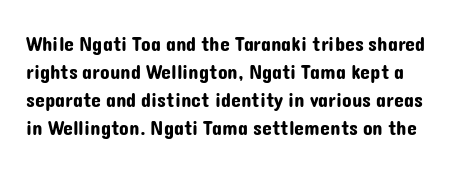
The image shows 20 px text type, upright; set normal line spacing (1.4x), normal letter spacing, not underlined.
